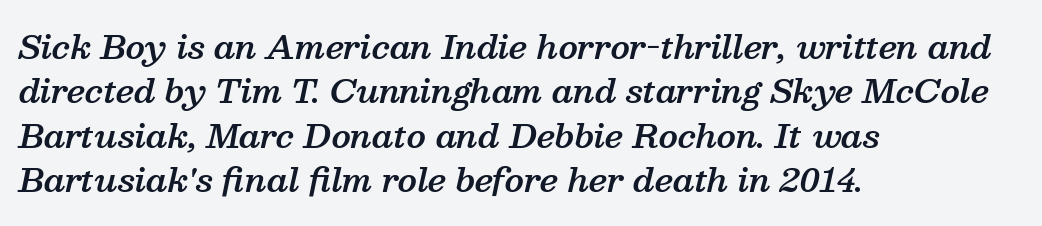
{"serif": "yes", "italic": "yes", "lean": "right", "slant_degrees": 13, "bold": "semi", "weight": "semibold", "width": "normal", "stroke_contrast": "medium", "x_height": "medium", "monospaced": "no", "underline": "no", "align": "left", "line_spacing": "normal", "line_spacing_ratio": 1.39, "letter_spacing": "normal", "letter_spacing_em": 0.0, "glyph_px": 32}
